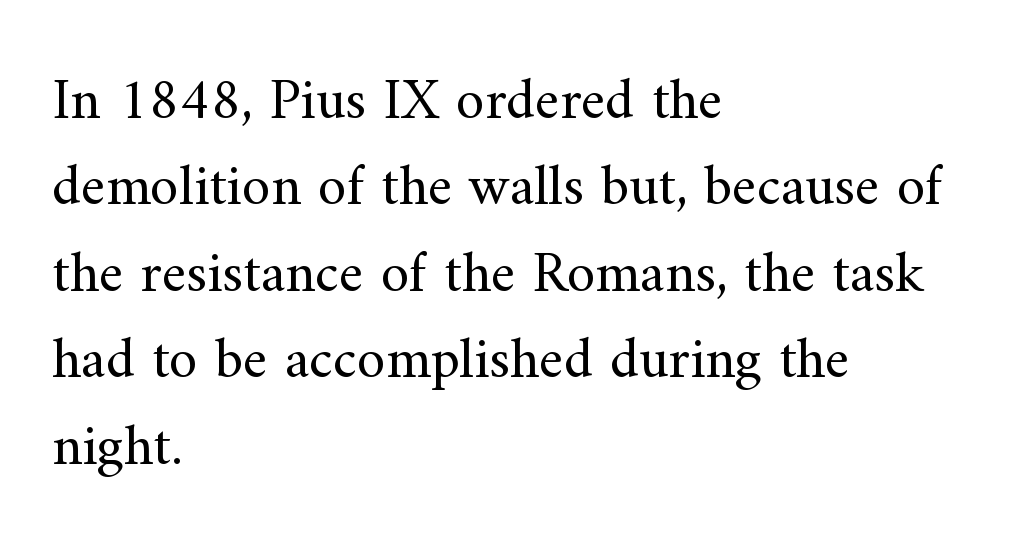
The compositor pushed each line to the left boundary. The space between consecutive lines is moderate. The text was rendered using a seriffed face with decorative stroke endings. Glyph-to-glyph distance matches everyday printed text. The face used here is proportionally spaced, like ordinary book or web type. The font sits on the lighter half of the weight spectrum, regular included.
